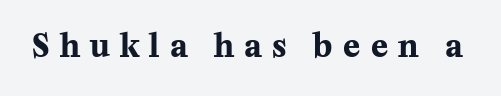
The image shows 31 px bold serif type, upright; set unusually wide letter spacing (+0.33 em), not underlined; medium stroke contrast and a medium x-height.
